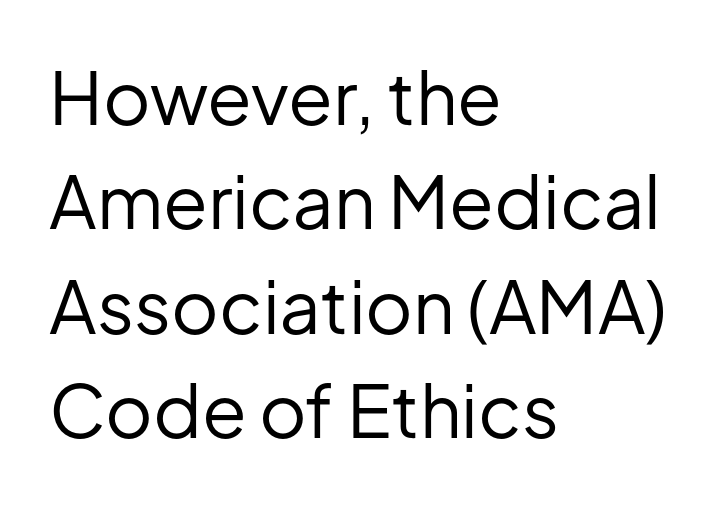
The image shows 73 px regular-weight sans-serif type, upright; set left-aligned, normal line spacing (1.43x), normal letter spacing, not underlined; low stroke contrast and a medium x-height.
